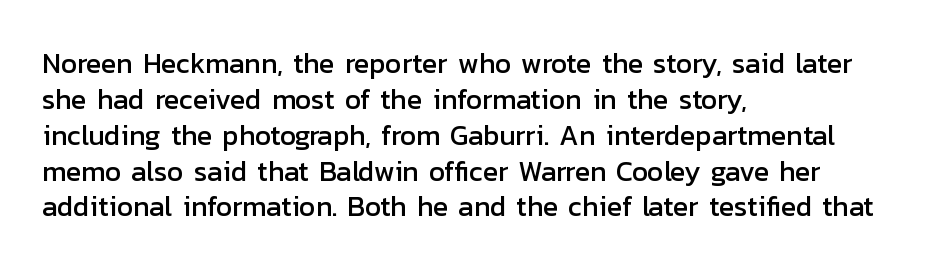
Q: Is the text italic (slanted)? A: No, it is upright.
Q: Is the typeface a serif or a sans-serif typeface? A: Sans-serif.
Q: Is the text underlined? A: No.
Q: How is the paragraph aligned? A: Left-aligned.
Q: Is the spacing between letters normal or unusually wide? A: Normal.
Q: Is the spacing between lines tight, normal or loose? A: Normal.
Q: Width (condensed, normal, or wide)? A: Normal.
Q: Stroke contrast? A: Low.
Q: x-height? A: Medium.
Q: Monospaced? A: No.
